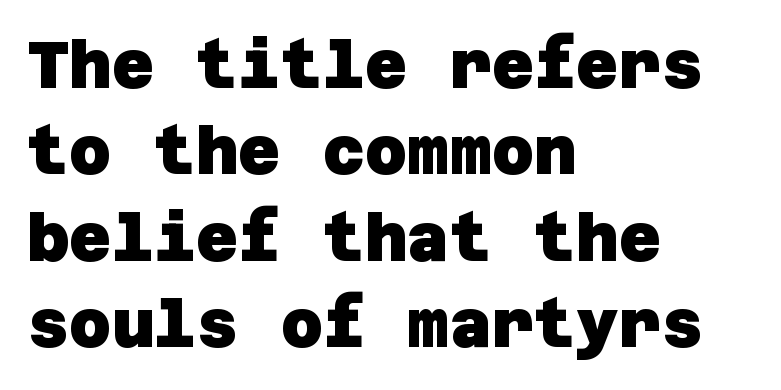
The image shows 65 px heavy sans-serif type; set left-aligned, normal line spacing (1.33x), normal letter spacing, not underlined; low stroke contrast and a large x-height.
